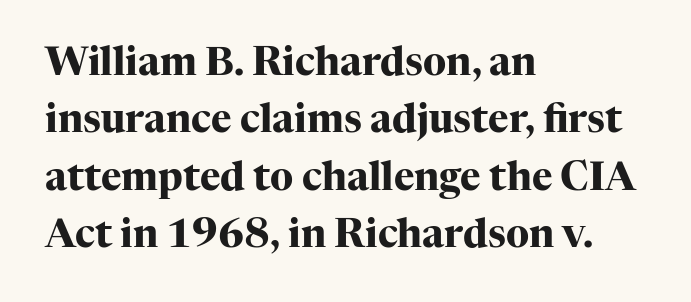
{"serif": "yes", "italic": "no", "bold": "yes", "weight": "heavy", "width": "normal", "stroke_contrast": "high", "x_height": "medium", "monospaced": "no", "underline": "no", "align": "left", "line_spacing": "normal", "line_spacing_ratio": 1.47, "letter_spacing": "normal", "letter_spacing_em": 0.0, "glyph_px": 39}
